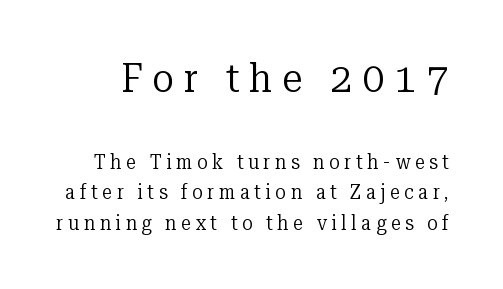
Q: Is the text bold? A: No.
Q: Is the text italic (slanted)? A: No, it is upright.
Q: Is the typeface a serif or a sans-serif typeface? A: Serif.
Q: Is the text underlined? A: No.
Q: Is the spacing between letters normal or unusually wide? A: Unusually wide.
Q: Is the spacing between lines tight, normal or loose? A: Normal.
Q: Which block of text is set in a larger size, the first (top) or the second (bottom)? A: The first (top) one.
Q: Width (condensed, normal, or wide)? A: Normal.
Q: Stroke contrast? A: Low.
Q: x-height? A: Medium.
Q: Monospaced? A: No.
